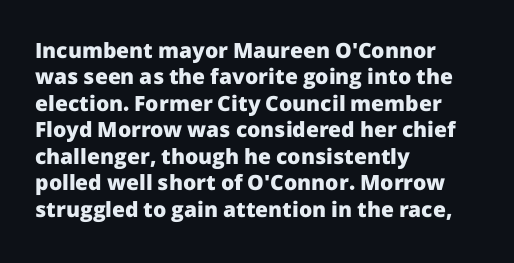
The image shows 21 px bold type, upright; set left-aligned, normal line spacing (1.26x), normal letter spacing, not underlined.
